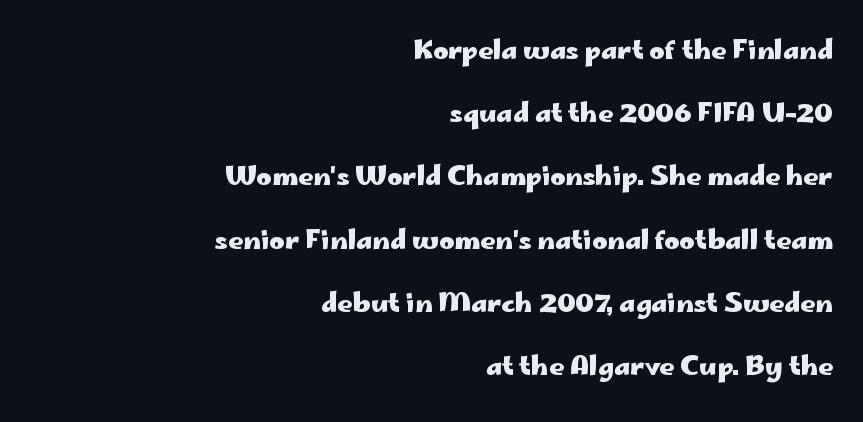
Nope, not italic — everything's standing straight. The specimen omits any rule beneath the text block's lines. Caption: standard tracking, unaltered. The glyphs have the mass of a bold cut. The vertical gap from one line to the next is large.
